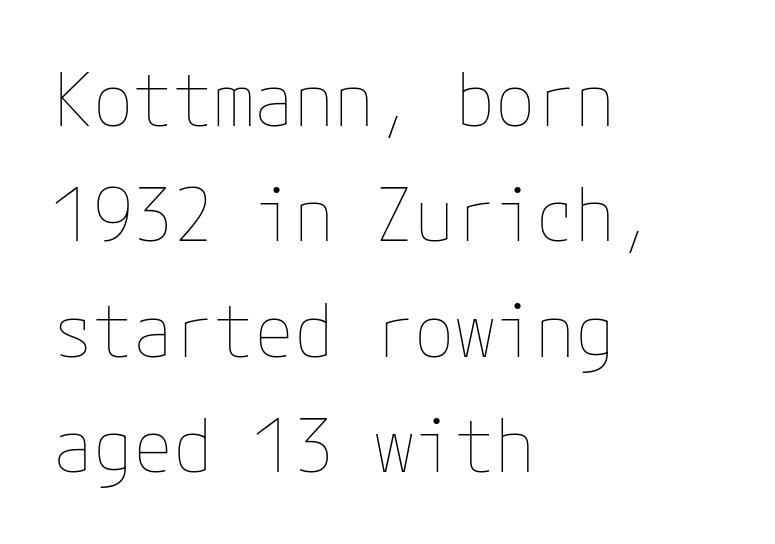
The image shows 73 px thin type, upright; set left-aligned, normal line spacing (1.58x), normal letter spacing, not underlined; low stroke contrast and a medium x-height.
